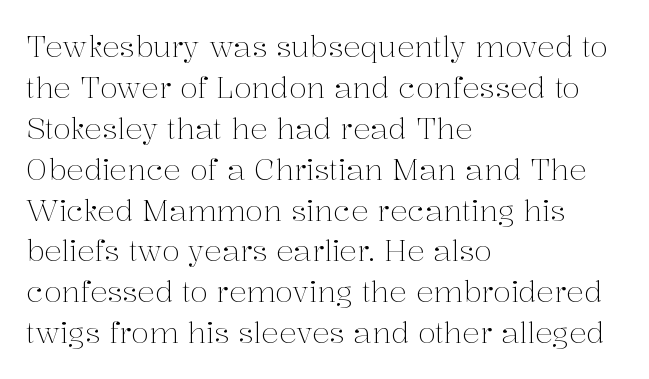
{"serif": "yes", "italic": "no", "bold": "no", "weight": "light", "width": "normal", "stroke_contrast": "medium", "x_height": "medium", "monospaced": "no", "underline": "no", "align": "left", "line_spacing": "normal", "line_spacing_ratio": 1.41, "letter_spacing": "normal", "letter_spacing_em": 0.0, "glyph_px": 29}
